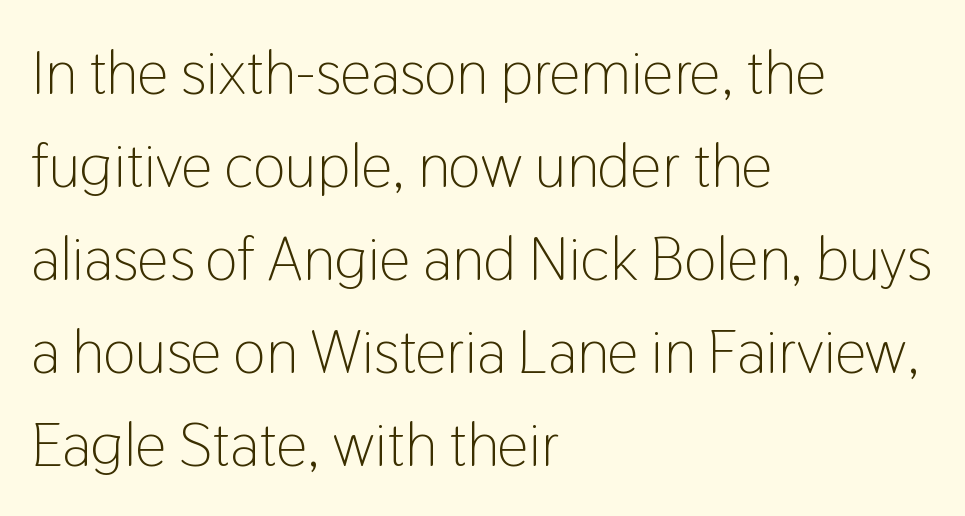
The image shows 62 px light, condensed sans-serif type, upright; set left-aligned, normal line spacing (1.5x), normal letter spacing, not underlined; low stroke contrast and a medium x-height.
